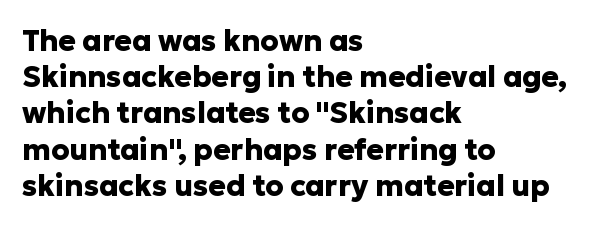
The image shows 29 px heavy sans-serif type, upright; set left-aligned, normal line spacing (1.25x), normal letter spacing, not underlined; low stroke contrast and a medium x-height.
